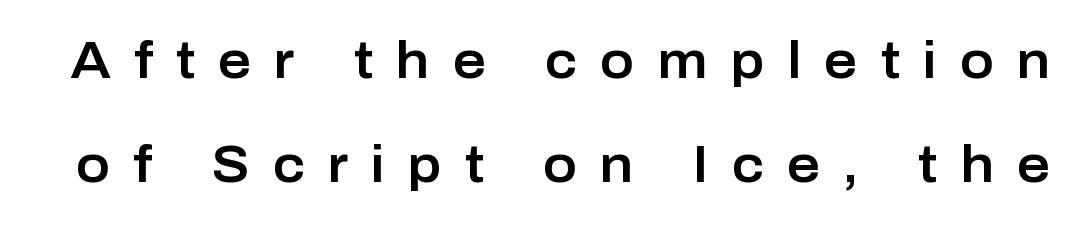
The image shows 51 px sans-serif type, upright; set loose line spacing (2.03x), unusually wide letter spacing (+0.45 em), not underlined; low stroke contrast and a medium x-height.
